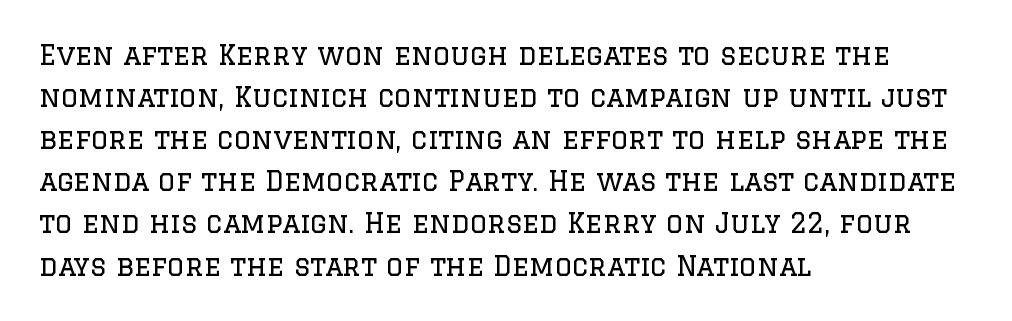
Q: Is the text bold? A: No.
Q: Is the text italic (slanted)? A: No, it is upright.
Q: Is the text underlined? A: No.
Q: How is the paragraph aligned? A: Left-aligned.
Q: Is the spacing between letters normal or unusually wide? A: Normal.
Q: Is the spacing between lines tight, normal or loose? A: Normal.
